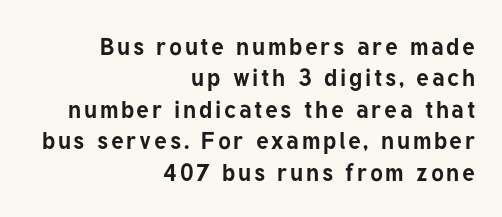
The image shows 24 px bold type, upright; set right-aligned, normal line spacing (1.31x), not underlined.
